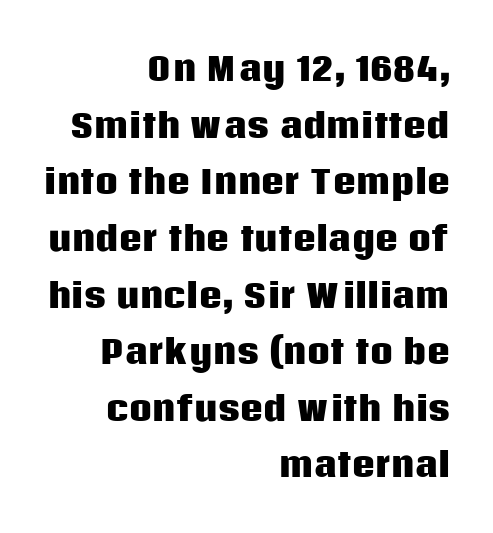
Q: Is the text bold? A: Yes.
Q: Is the text italic (slanted)? A: No, it is upright.
Q: Is the typeface a serif or a sans-serif typeface? A: Sans-serif.
Q: Is the text underlined? A: No.
Q: How is the paragraph aligned? A: Right-aligned.
Q: Is the spacing between letters normal or unusually wide? A: Normal.
Q: Width (condensed, normal, or wide)? A: Normal.
Q: Stroke contrast? A: Low.
Q: x-height? A: Large.
Q: Monospaced? A: No.
